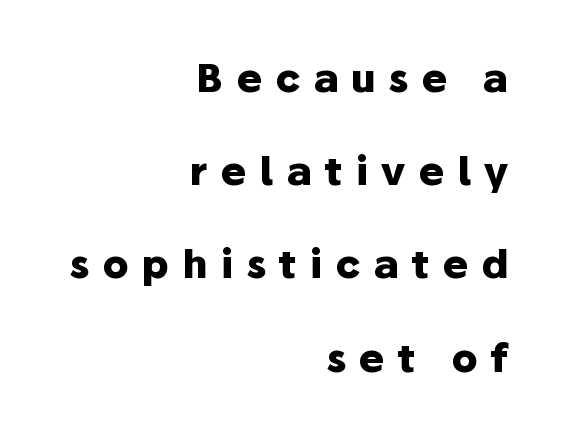
Tracking value appears strongly positive — letters spread wide. The lettering holds an erect, upright posture throughout. This sample trades compactness for vertical openness between lines. In CSS terms this would be text-align: right.
